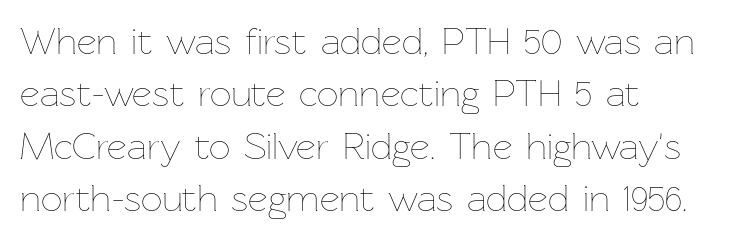
A typesetter would mark this as roman, not italic. This sample has the flowing, uneven cadence of proportional lettering. Honestly, the row spacing looks completely unremarkable. Spacing between characters is what you'd get straight out of the box. Which margin do the lines hug? The left one — the right edge is uneven. The letterforms sit at book weight or below.
